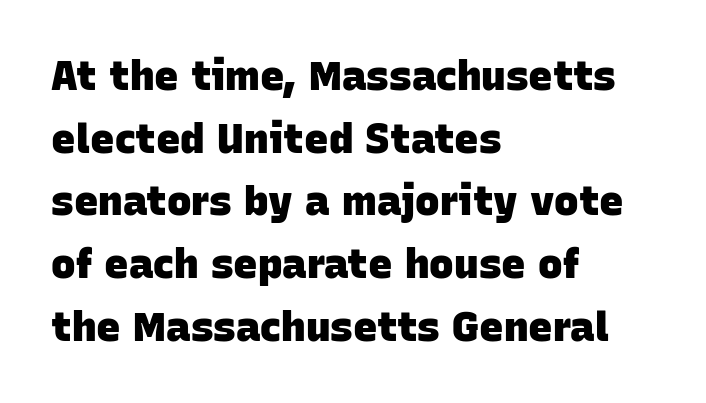
{"serif": "no", "bold": "yes", "weight": "heavy", "width": "normal", "stroke_contrast": "low", "x_height": "large", "monospaced": "no", "underline": "no", "align": "left", "line_spacing": "normal", "line_spacing_ratio": 1.53, "letter_spacing": "normal", "letter_spacing_em": 0.0, "glyph_px": 41}
